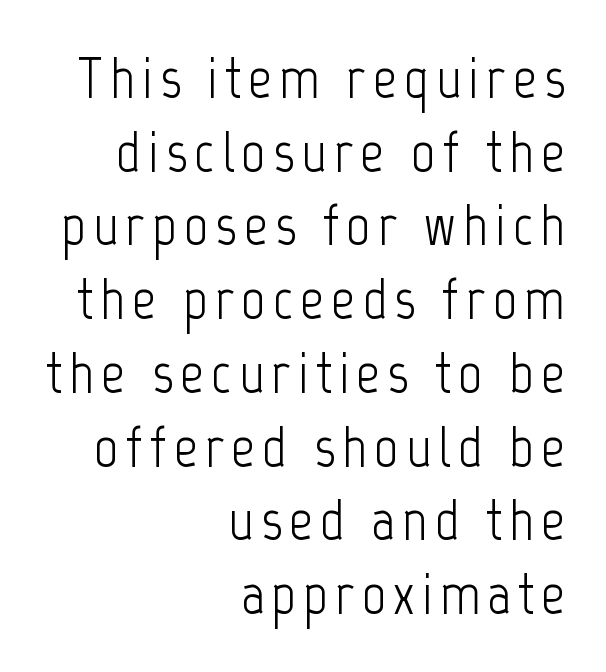
You could not count columns in this text — the font is proportionally spaced. The typeface chosen for these lines omits serifs. The cut favours lightness, reaching ordinary text weight at its darkest. Underlining? Definitely not there.
